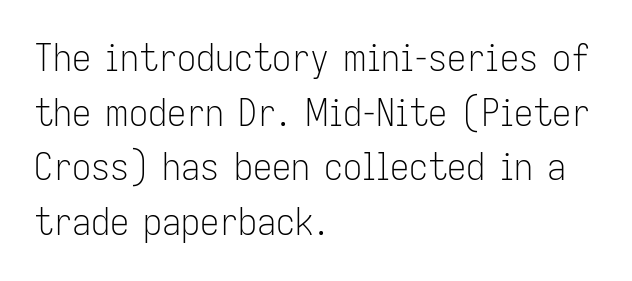
{"serif": "no", "italic": "no", "bold": "no", "weight": "light", "width": "condensed", "stroke_contrast": "low", "x_height": "medium", "monospaced": "no", "underline": "no", "align": "left", "line_spacing": "normal", "line_spacing_ratio": 1.44, "letter_spacing": "normal", "letter_spacing_em": 0.0, "glyph_px": 38}
